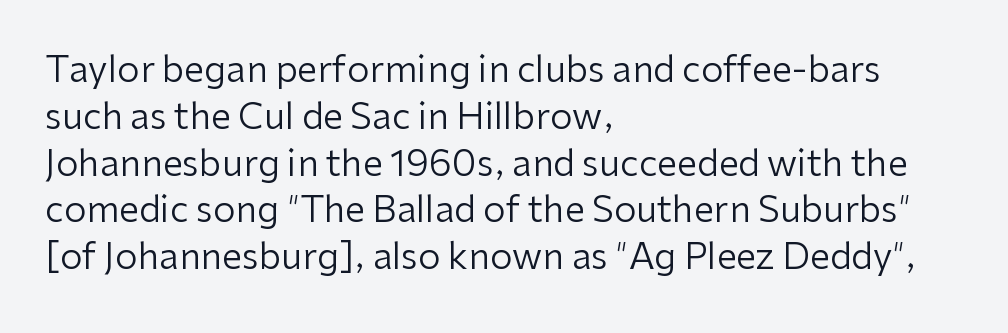
{"serif": "no", "italic": "no", "bold": "no", "weight": "regular", "width": "normal", "stroke_contrast": "low", "x_height": "medium", "monospaced": "no", "underline": "no", "align": "left", "line_spacing": "normal", "line_spacing_ratio": 1.3, "letter_spacing": "normal", "letter_spacing_em": 0.0, "glyph_px": 36}
